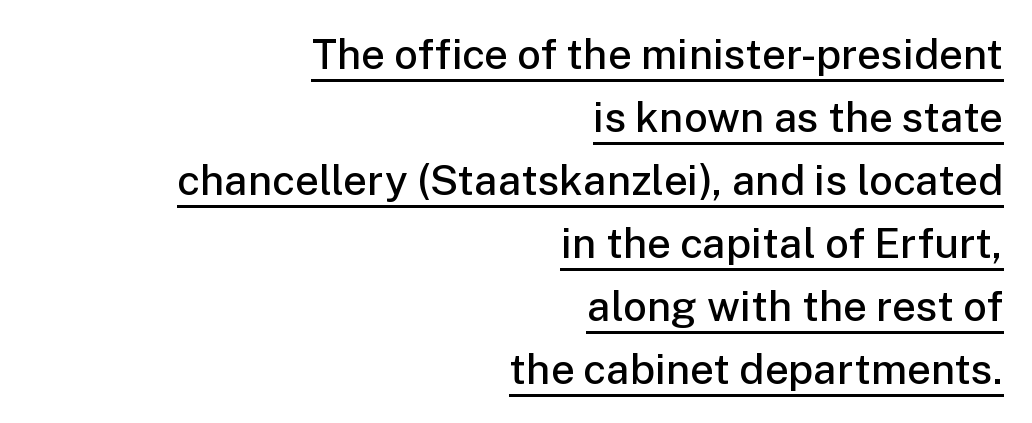
{"serif": "no", "italic": "no", "bold": "semi", "weight": "semibold", "width": "normal", "stroke_contrast": "low", "x_height": "medium", "monospaced": "no", "underline": "yes", "align": "right", "line_spacing": "normal", "line_spacing_ratio": 1.5, "letter_spacing": "normal", "letter_spacing_em": 0.0, "glyph_px": 42}
